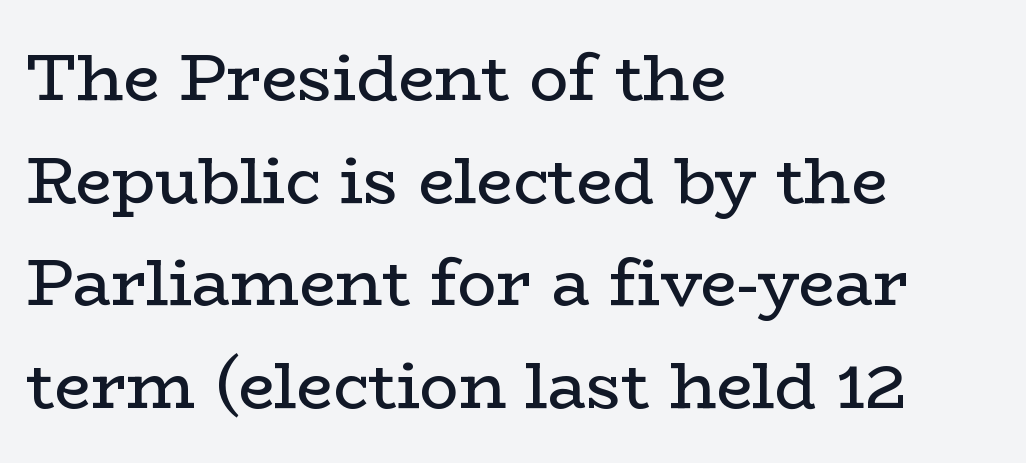
Q: Is the text bold? A: No.
Q: Is the text italic (slanted)? A: No, it is upright.
Q: Is the typeface a serif or a sans-serif typeface? A: Serif.
Q: Is the text underlined? A: No.
Q: How is the paragraph aligned? A: Left-aligned.
Q: Is the spacing between letters normal or unusually wide? A: Normal.
Q: Is the spacing between lines tight, normal or loose? A: Normal.
Q: Width (condensed, normal, or wide)? A: Wide.
Q: Stroke contrast? A: Low.
Q: x-height? A: Medium.
Q: Monospaced? A: No.
